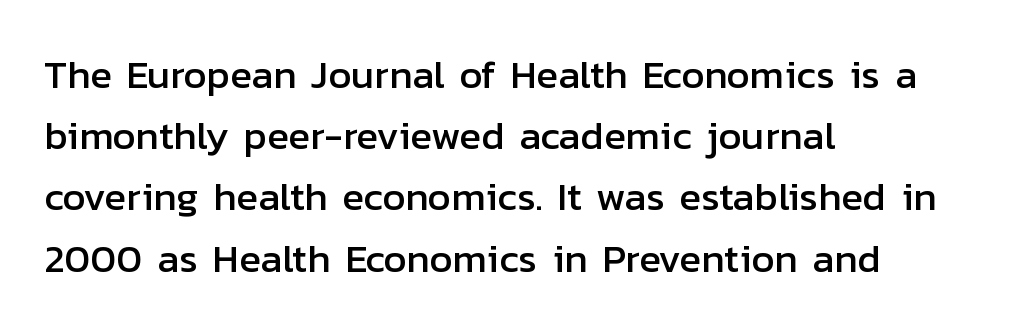
Short note: letters normally spaced. Characters remain perfectly vertical along every line. A normal amount of white space separates one row of letters from the next. A bare baseline throughout the passage. In terms of letterform style, serifs are entirely absent. The rendering uses natural spacing where letterforms have individual widths.
